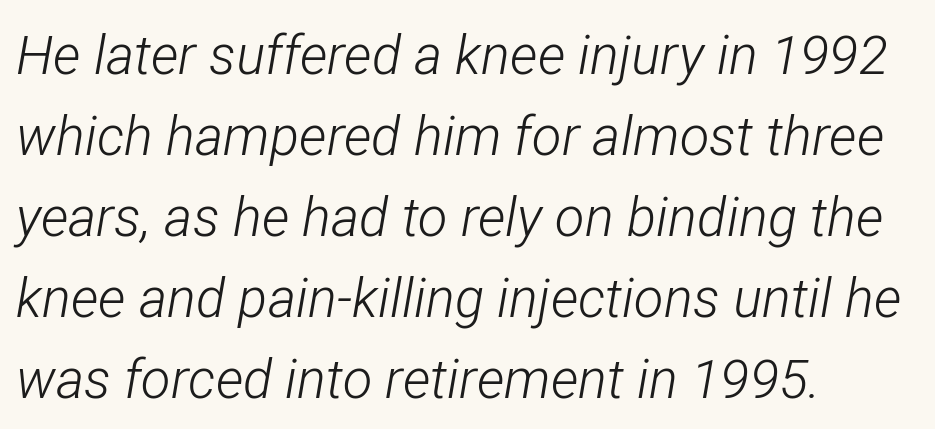
The image shows 54 px light, condensed type, italic (leaning right); set left-aligned, normal line spacing (1.5x), normal letter spacing, not underlined; low stroke contrast and a medium x-height.
